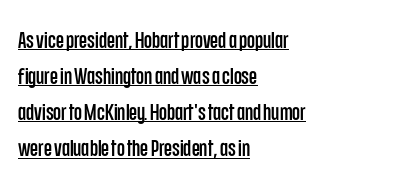
The image shows 23 px text type, upright; set left-aligned, normal line spacing (1.57x), normal letter spacing, underlined.
